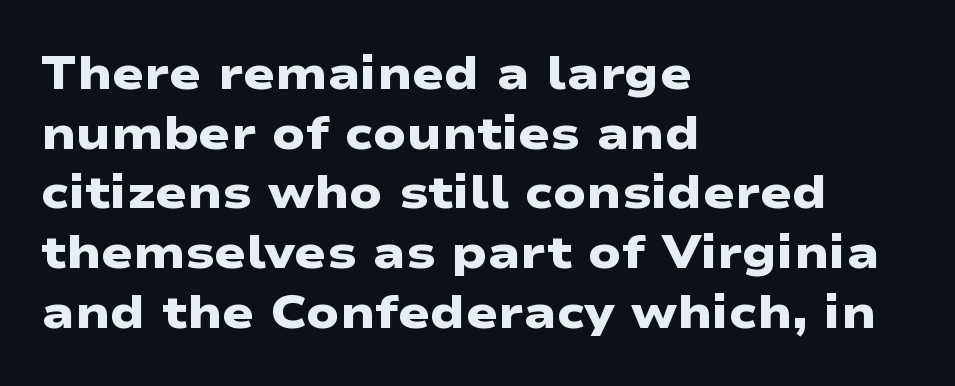
Tracking here is standard; glyphs follow each other at the usual distance. The space directly below the letters is spotless. These lines are rendered in a variable-pitch font. What weight is shown? A full bold with thick strokes.
